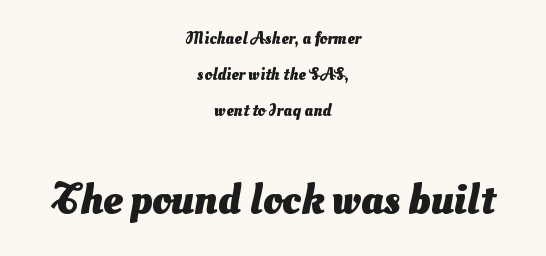
Observe the absence of serifs on each vertical stroke in this sample. Summary of weight: heavy, a full bold. Rows of type keep a wide berth in the vertical direction. These lines stack symmetrically, like a column narrowing and widening about its center. The letters advance in unequal steps, a hallmark of proportional type. The passage shown begins with its smaller block and ends with its larger one.
